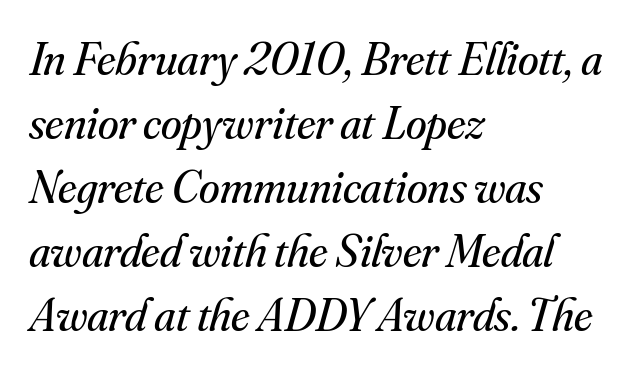
The image shows 47 px regular-weight serif type, italic (leaning right); set left-aligned, normal line spacing (1.36x), normal letter spacing, not underlined; medium stroke contrast and a small x-height.
